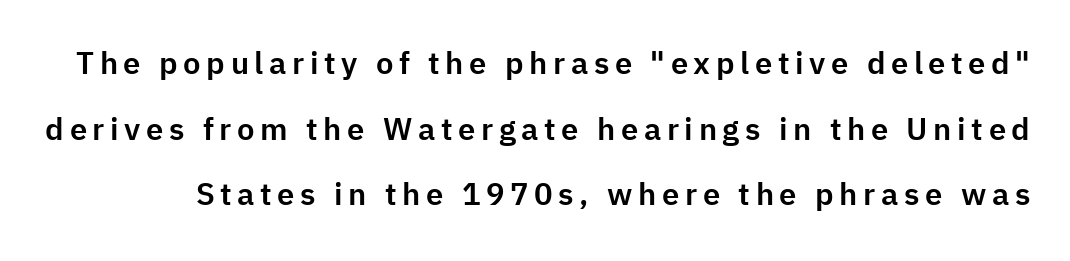
{"serif": "no", "italic": "no", "width": "normal", "stroke_contrast": "low", "x_height": "medium", "monospaced": "no", "underline": "no", "line_spacing": "loose", "line_spacing_ratio": 2.12, "glyph_px": 31}
